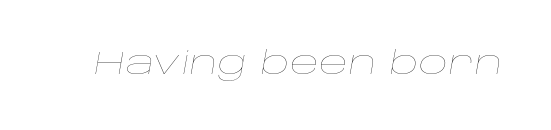
The image shows 32 px thin, wide type, italic (leaning right); set normal letter spacing, not underlined; low stroke contrast and a large x-height.
